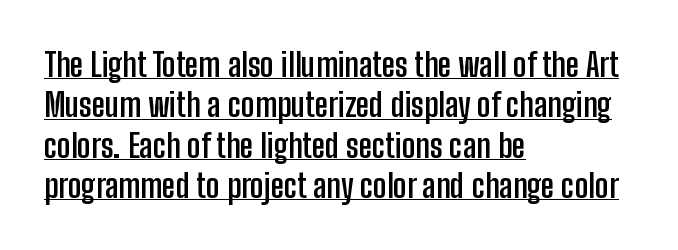
Q: Is the text bold? A: Yes.
Q: Is the text italic (slanted)? A: No, it is upright.
Q: Is the typeface a serif or a sans-serif typeface? A: Sans-serif.
Q: Is the text underlined? A: Yes.
Q: How is the paragraph aligned? A: Left-aligned.
Q: Is the spacing between letters normal or unusually wide? A: Normal.
Q: Width (condensed, normal, or wide)? A: Condensed.
Q: Stroke contrast? A: Low.
Q: x-height? A: Medium.
Q: Monospaced? A: No.
